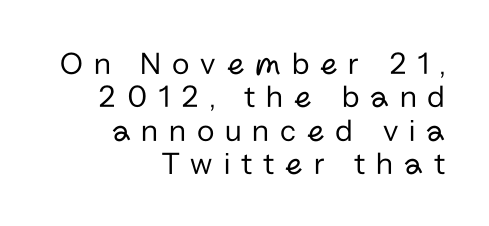
The image shows 32 px regular-weight sans-serif type, upright; set right-aligned, tight line spacing (1.04x), unusually wide letter spacing (+0.34 em), not underlined; low stroke contrast and a medium x-height.
